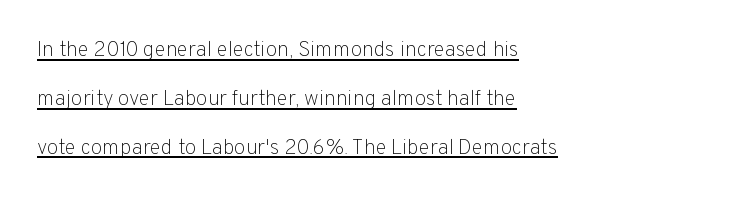
The image shows 21 px text type, upright; set left-aligned, loose line spacing (2.33x), normal letter spacing, underlined.
